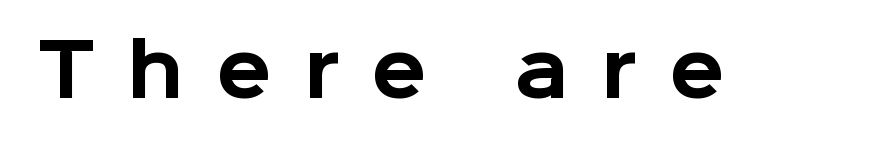
The image shows 72 px bold sans-serif type, upright; set unusually wide letter spacing (+0.45 em), not underlined; low stroke contrast and a medium x-height.
